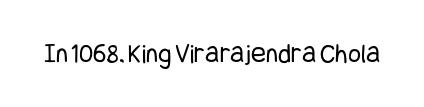
{"serif": "no", "italic": "no", "bold": "no", "weight": "regular", "width": "condensed", "stroke_contrast": "low", "x_height": "large", "underline": "no", "letter_spacing": "normal", "letter_spacing_em": 0.0, "glyph_px": 28}
